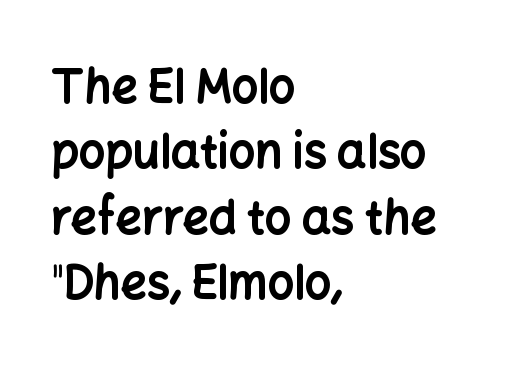
Q: Is the text bold? A: Yes.
Q: Is the text italic (slanted)? A: No, it is upright.
Q: Is the typeface a serif or a sans-serif typeface? A: Sans-serif.
Q: Is the text underlined? A: No.
Q: How is the paragraph aligned? A: Left-aligned.
Q: Is the spacing between letters normal or unusually wide? A: Normal.
Q: Is the spacing between lines tight, normal or loose? A: Normal.
Q: Width (condensed, normal, or wide)? A: Normal.
Q: Stroke contrast? A: Low.
Q: x-height? A: Medium.
Q: Monospaced? A: No.
